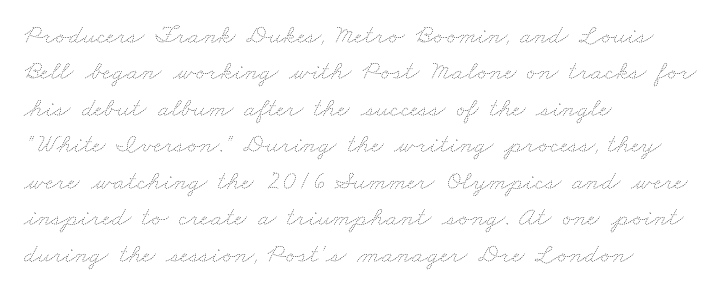
The image shows 27 px text type; set left-aligned, normal line spacing (1.35x), normal letter spacing, not underlined.
